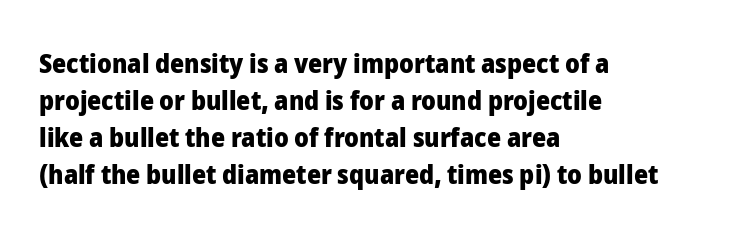
{"italic": "no", "bold": "yes", "underline": "no", "align": "left", "line_spacing": "normal", "line_spacing_ratio": 1.37, "letter_spacing": "normal", "letter_spacing_em": 0.0, "glyph_px": 27}
